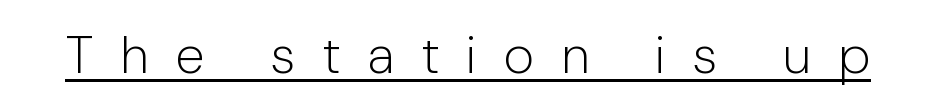
The image shows 53 px light sans-serif type, upright; set unusually wide letter spacing (+0.5 em), underlined; low stroke contrast and a medium x-height.
